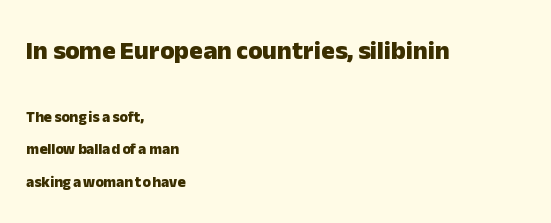
Q: Is the text bold? A: Yes.
Q: Is the text italic (slanted)? A: No, it is upright.
Q: Is the text underlined? A: No.
Q: How is the paragraph aligned? A: Left-aligned.
Q: Is the spacing between letters normal or unusually wide? A: Normal.
Q: Is the spacing between lines tight, normal or loose? A: Loose.
Q: Which block of text is set in a larger size, the first (top) or the second (bottom)? A: The first (top) one.
